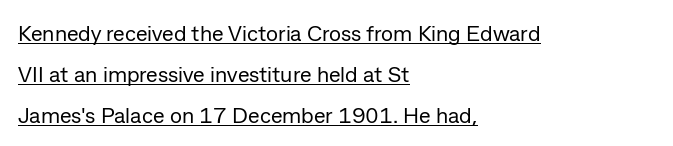
Q: Is the text bold? A: No.
Q: Is the text italic (slanted)? A: No, it is upright.
Q: Is the text underlined? A: Yes.
Q: How is the paragraph aligned? A: Left-aligned.
Q: Is the spacing between letters normal or unusually wide? A: Normal.
